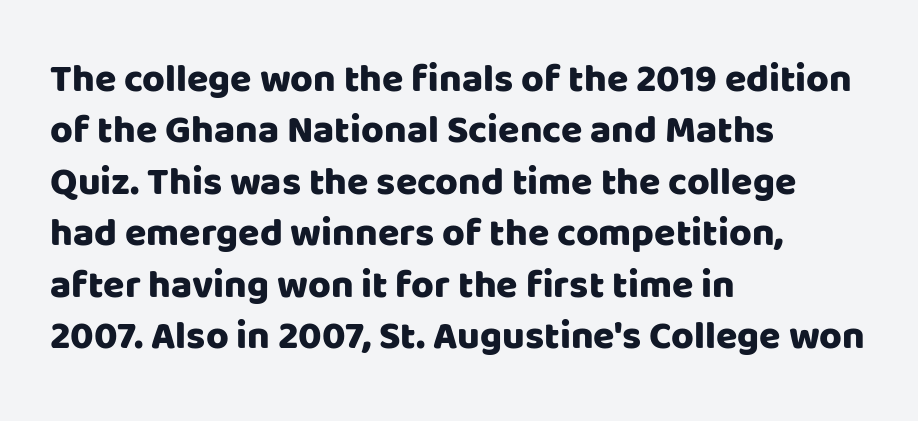
{"serif": "no", "italic": "no", "width": "normal", "stroke_contrast": "low", "x_height": "large", "monospaced": "no", "underline": "no", "align": "left", "line_spacing": "normal", "line_spacing_ratio": 1.32, "letter_spacing": "normal", "letter_spacing_em": 0.0, "glyph_px": 39}
